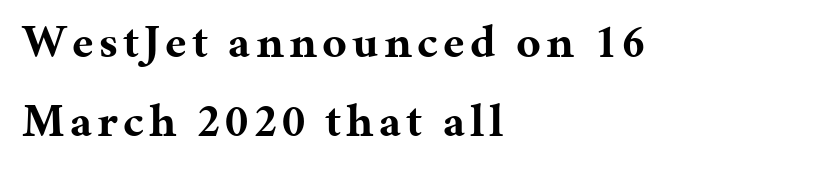
{"serif": "yes", "italic": "no", "bold": "yes", "weight": "bold", "width": "normal", "stroke_contrast": "medium", "x_height": "medium", "monospaced": "no", "underline": "no", "align": "left", "line_spacing": "normal", "line_spacing_ratio": 1.69, "glyph_px": 47}
